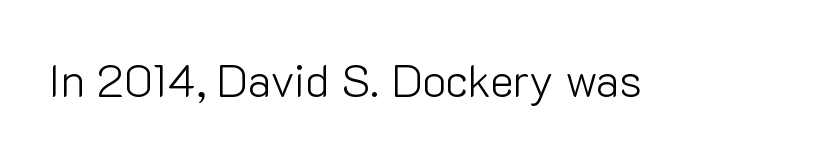
The image shows 45 px light sans-serif type, upright; set normal letter spacing, not underlined; low stroke contrast and a medium x-height.
